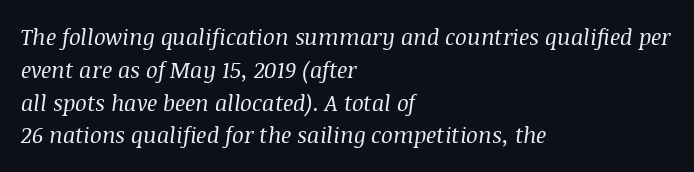
The image shows 22 px text type, italic (leaning right); set left-aligned, normal line spacing (1.49x), normal letter spacing, not underlined.
